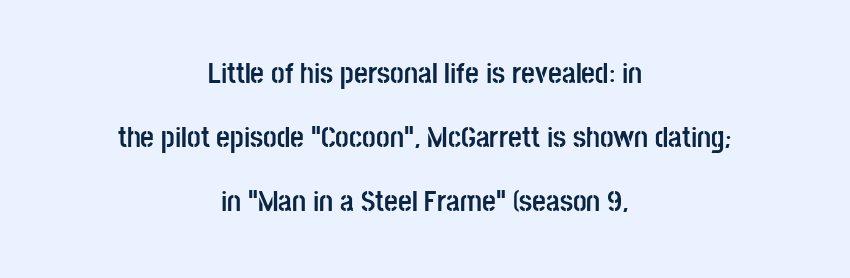
Typeset on center — no edge is straight. A typesetter would call this zero additional tracking. Each row of text sits above clean, open space. Style check: upright. Is this a fixed-width face? No — the glyphs have proportional, varying widths.
